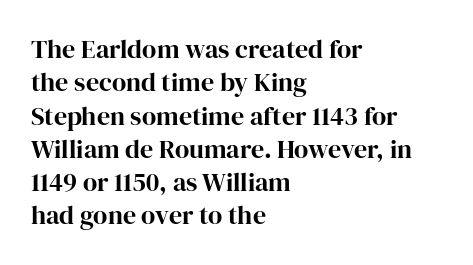
The image shows 26 px text type, upright; set left-aligned, normal line spacing (1.28x), normal letter spacing, not underlined.
